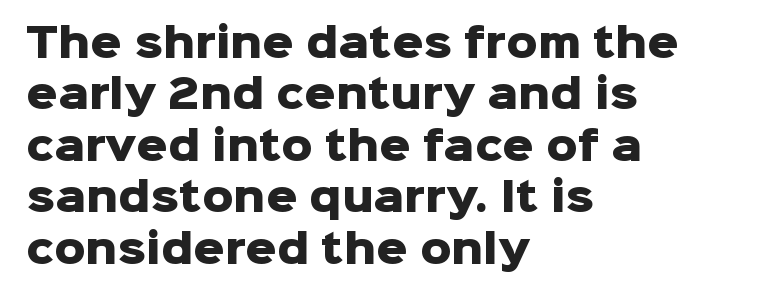
The image shows 39 px heavy sans-serif type, upright; set left-aligned, normal line spacing (1.32x), normal letter spacing, not underlined; low stroke contrast and a medium x-height.
